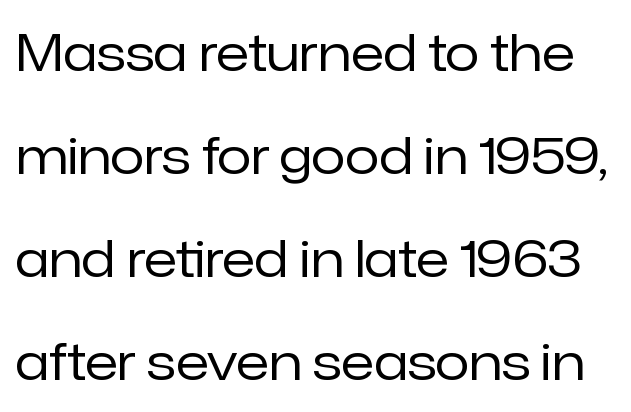
The image shows 50 px regular-weight sans-serif type, upright; set loose line spacing (2.06x), normal letter spacing, not underlined; low stroke contrast and a medium x-height.
